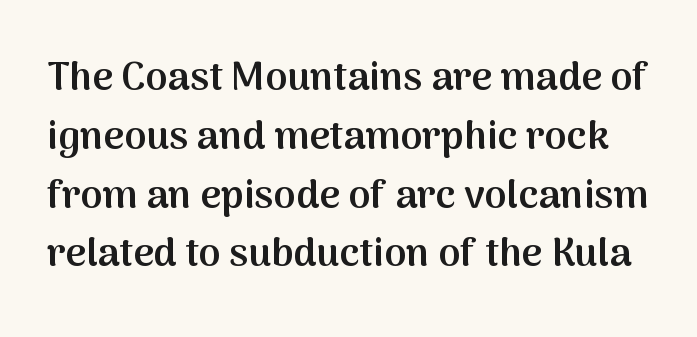
Think of a printed novel: that variable character pitch is what you see here. Descender tails drop into unmarked territory. This rendering leaves character spacing at its baseline value. No feet cap the strokes, marking this as sans-serif type. Italic? Not at all — the glyphs are vertical.
